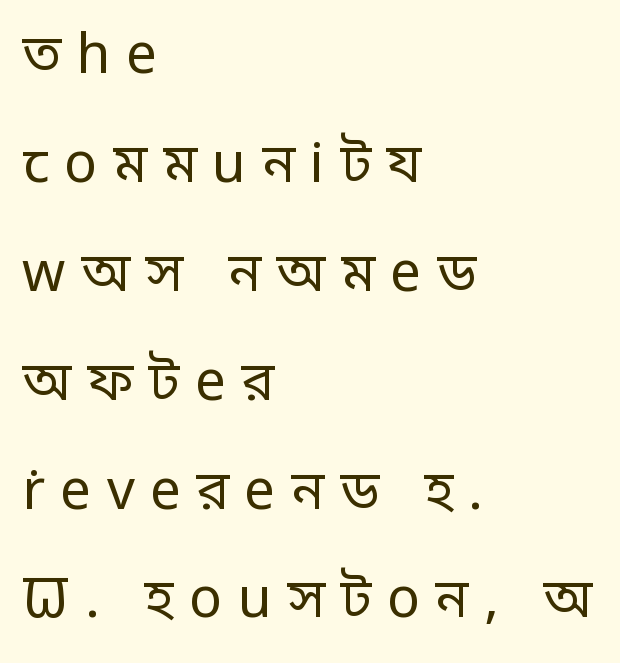
{"serif": "no", "italic": "no", "bold": "no", "weight": "regular", "width": "normal", "stroke_contrast": "low", "x_height": "large", "monospaced": "no", "underline": "no", "align": "left", "line_spacing": "loose", "line_spacing_ratio": 1.98, "letter_spacing": "wide", "letter_spacing_em": 0.28, "glyph_px": 55}
